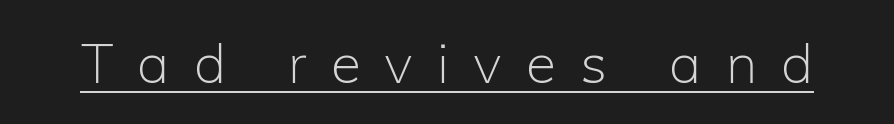
Q: Is the text bold? A: No.
Q: Is the text italic (slanted)? A: No, it is upright.
Q: Is the typeface a serif or a sans-serif typeface? A: Sans-serif.
Q: Is the text underlined? A: Yes.
Q: Is the spacing between letters normal or unusually wide? A: Unusually wide.
Q: Width (condensed, normal, or wide)? A: Normal.
Q: Stroke contrast? A: Low.
Q: x-height? A: Medium.
Q: Monospaced? A: No.
